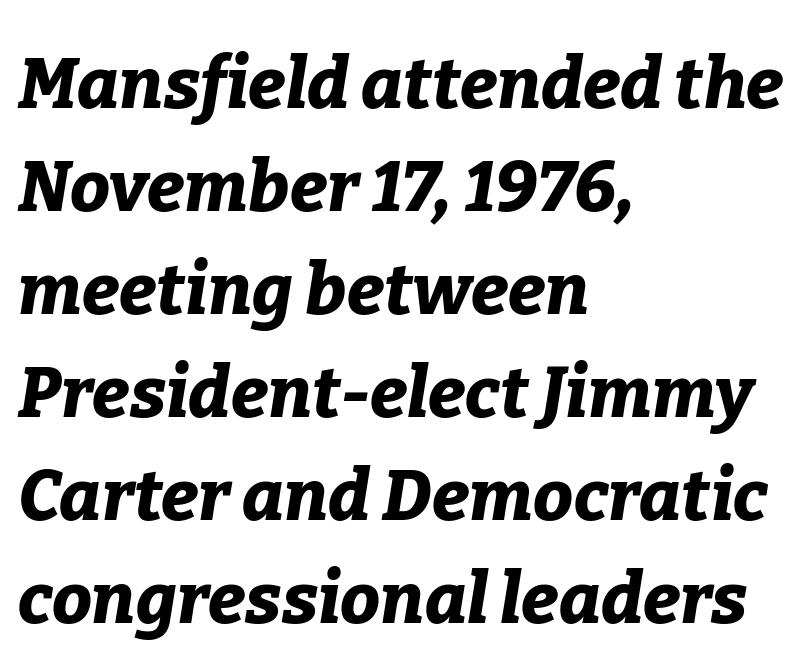
Q: Is the text bold? A: Yes.
Q: Is the text italic (slanted)? A: Yes, it leans right by about 9 degrees.
Q: Is the text underlined? A: No.
Q: How is the paragraph aligned? A: Left-aligned.
Q: Is the spacing between letters normal or unusually wide? A: Normal.
Q: Is the spacing between lines tight, normal or loose? A: Normal.
Q: Width (condensed, normal, or wide)? A: Normal.
Q: Stroke contrast? A: Low.
Q: x-height? A: Medium.
Q: Monospaced? A: No.
